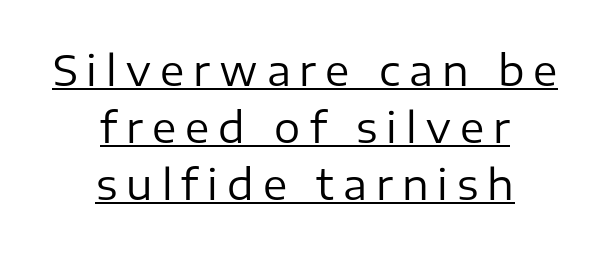
{"serif": "no", "italic": "no", "bold": "no", "weight": "regular", "width": "normal", "stroke_contrast": "low", "x_height": "medium", "monospaced": "no", "underline": "yes", "align": "center", "line_spacing": "normal", "line_spacing_ratio": 1.39, "letter_spacing": "wide", "letter_spacing_em": 0.22, "glyph_px": 41}
